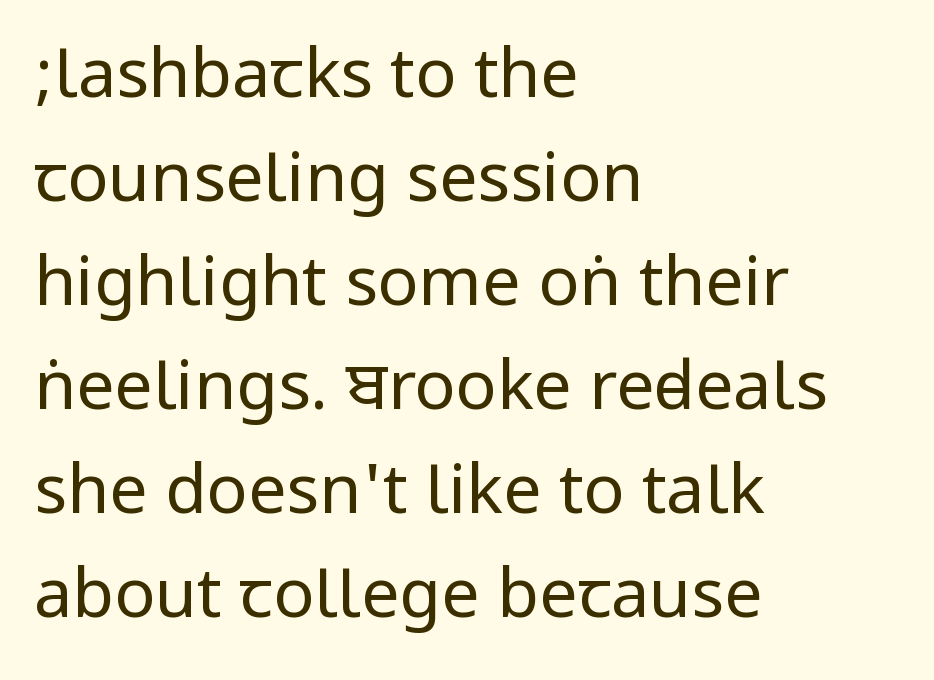
{"serif": "no", "italic": "no", "bold": "no", "weight": "regular", "width": "condensed", "stroke_contrast": "low", "underline": "no", "align": "left", "line_spacing": "normal", "line_spacing_ratio": 1.53, "letter_spacing": "normal", "letter_spacing_em": 0.0, "glyph_px": 68}
